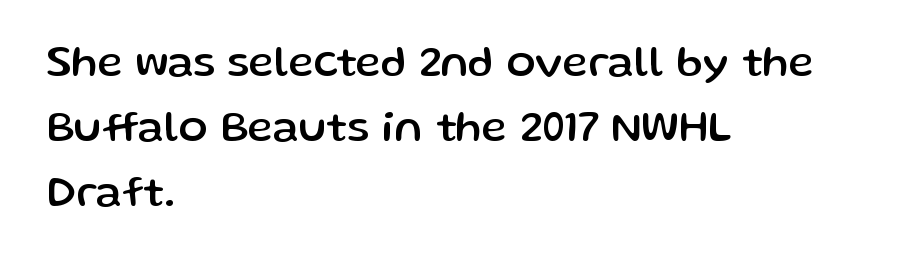
Rows of type keep a routine distance in the vertical direction. Decoration check: the copy has no underline. No feet cap the strokes, marking this as sans-serif type. What stands out about the letter spacing? Nothing — it is the standard amount. The compositor pushed each line to the left boundary. Posture: vertical.
